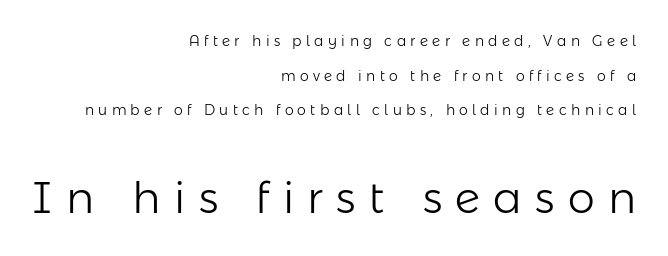
{"serif": "no", "italic": "no", "bold": "no", "weight": "light", "width": "normal", "stroke_contrast": "low", "x_height": "medium", "monospaced": "no", "underline": "no", "align": "right", "line_spacing": "loose", "line_spacing_ratio": 2.48, "letter_spacing": "wide", "letter_spacing_em": 0.31, "larger_block": "second", "size_ratio": 3.07, "glyph_px": 43}
